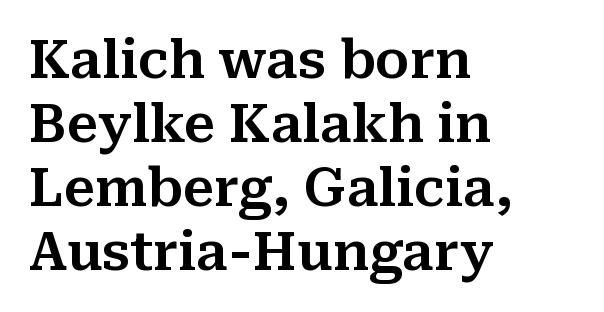
Q: Is the text italic (slanted)? A: No, it is upright.
Q: Is the typeface a serif or a sans-serif typeface? A: Serif.
Q: Is the text underlined? A: No.
Q: How is the paragraph aligned? A: Left-aligned.
Q: Is the spacing between letters normal or unusually wide? A: Normal.
Q: Width (condensed, normal, or wide)? A: Normal.
Q: Stroke contrast? A: Medium.
Q: x-height? A: Medium.
Q: Monospaced? A: No.
